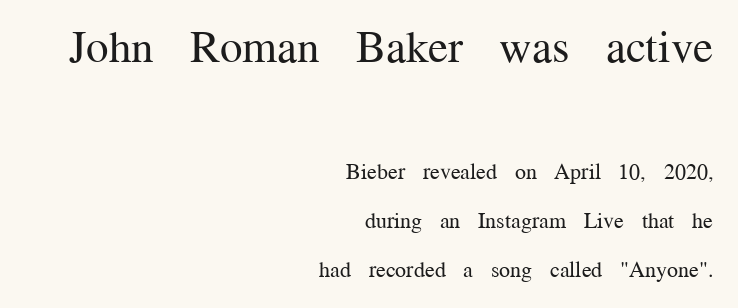
{"serif": "yes", "italic": "no", "bold": "no", "weight": "regular", "width": "normal", "stroke_contrast": "medium", "x_height": "medium", "monospaced": "no", "underline": "no", "align": "right", "line_spacing": "loose", "line_spacing_ratio": 2.23, "letter_spacing": "normal", "letter_spacing_em": 0.0, "larger_block": "first", "size_ratio": 2.05, "glyph_px": 45}
